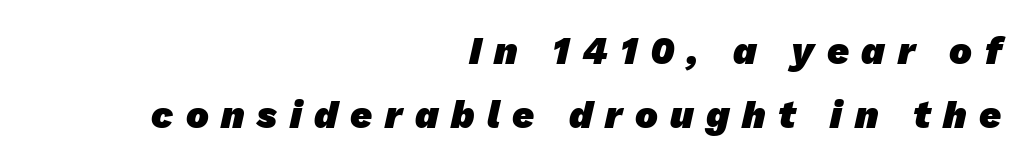
Q: Is the text bold? A: Yes.
Q: Is the typeface a serif or a sans-serif typeface? A: Sans-serif.
Q: Is the text underlined? A: No.
Q: How is the paragraph aligned? A: Right-aligned.
Q: Is the spacing between letters normal or unusually wide? A: Unusually wide.
Q: Is the spacing between lines tight, normal or loose? A: Normal.
Q: Width (condensed, normal, or wide)? A: Normal.
Q: Stroke contrast? A: Low.
Q: x-height? A: Medium.
Q: Monospaced? A: No.
